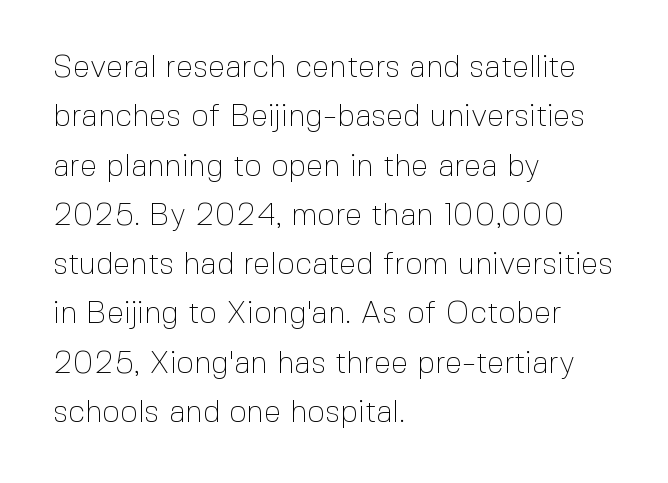
{"serif": "no", "italic": "no", "bold": "no", "weight": "thin", "width": "normal", "x_height": "medium", "monospaced": "no", "underline": "no", "align": "left", "line_spacing": "normal", "line_spacing_ratio": 1.59, "letter_spacing": "normal", "letter_spacing_em": 0.0, "glyph_px": 31}
